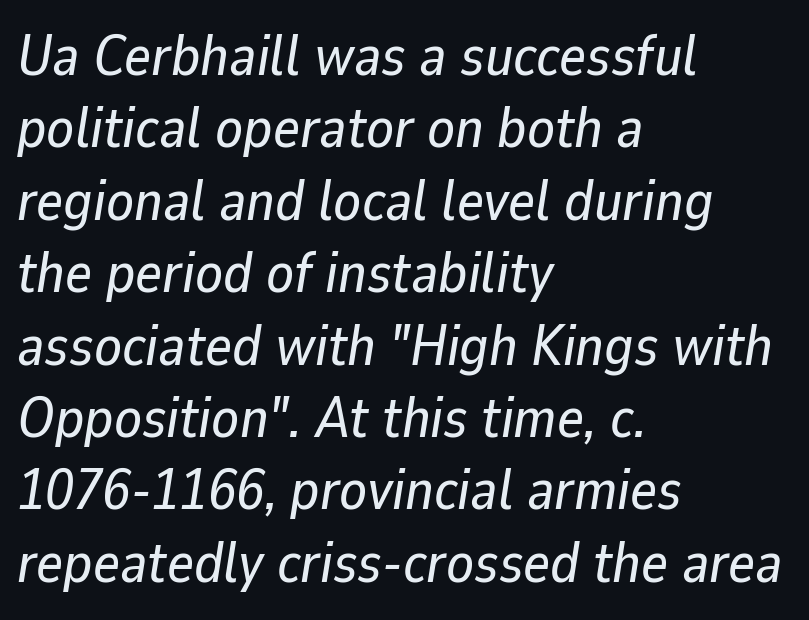
{"italic": "yes", "lean": "right", "slant_degrees": 9, "width": "normal", "stroke_contrast": "low", "x_height": "medium", "monospaced": "no", "underline": "no", "align": "left", "line_spacing": "normal", "line_spacing_ratio": 1.27, "letter_spacing": "normal", "letter_spacing_em": 0.0, "glyph_px": 57}
